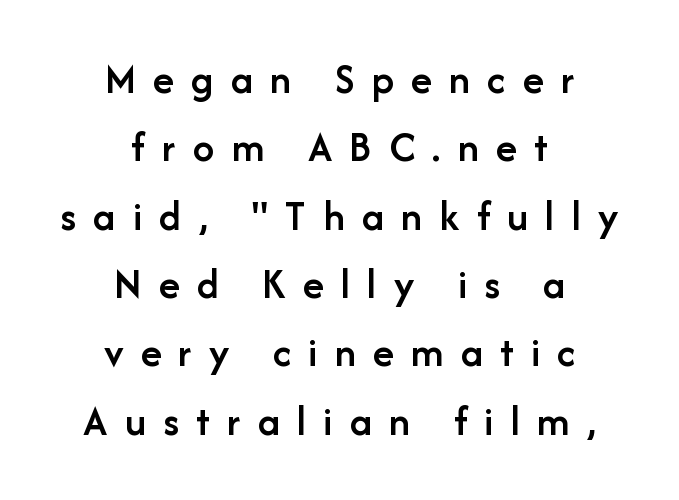
Is there any slant? The stems are plumb. The face used here is proportionally spaced, like ordinary book or web type. This rendering uses center alignment, leaving both contours irregular but symmetric. This rendering widens character spacing well past its baseline value. Stems and bowls a touch heavier than normal — semibold.
